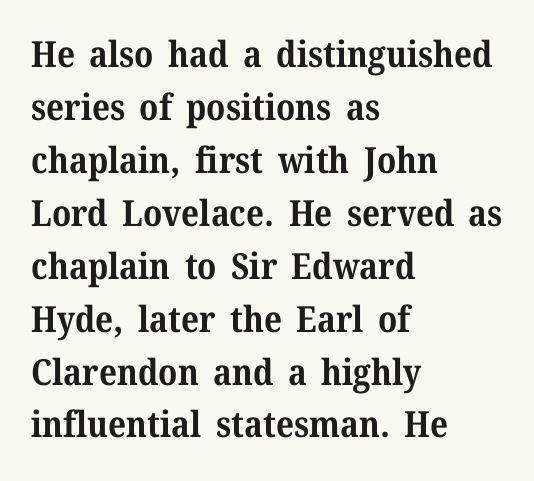
The image shows 36 px bold serif type, upright; set left-aligned, normal line spacing (1.47x), normal letter spacing, not underlined; medium stroke contrast and a medium x-height.
